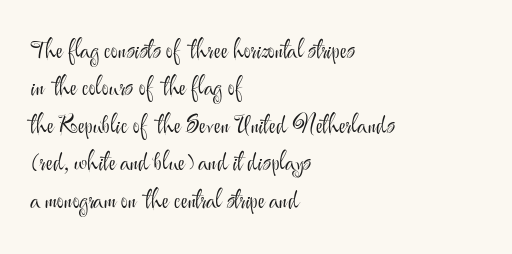
Q: Is the text bold? A: No.
Q: Is the text underlined? A: No.
Q: How is the paragraph aligned? A: Left-aligned.
Q: Is the spacing between letters normal or unusually wide? A: Normal.
Q: Is the spacing between lines tight, normal or loose? A: Normal.
